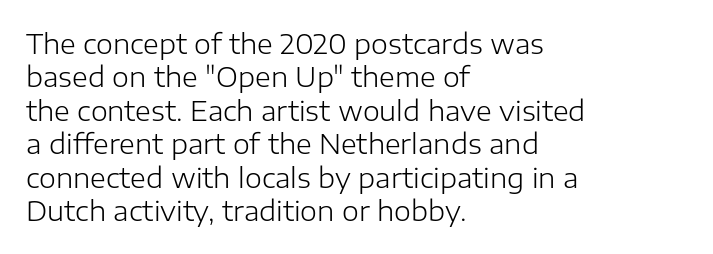
Q: Is the text bold? A: No.
Q: Is the text italic (slanted)? A: No, it is upright.
Q: Is the text underlined? A: No.
Q: How is the paragraph aligned? A: Left-aligned.
Q: Is the spacing between letters normal or unusually wide? A: Normal.
